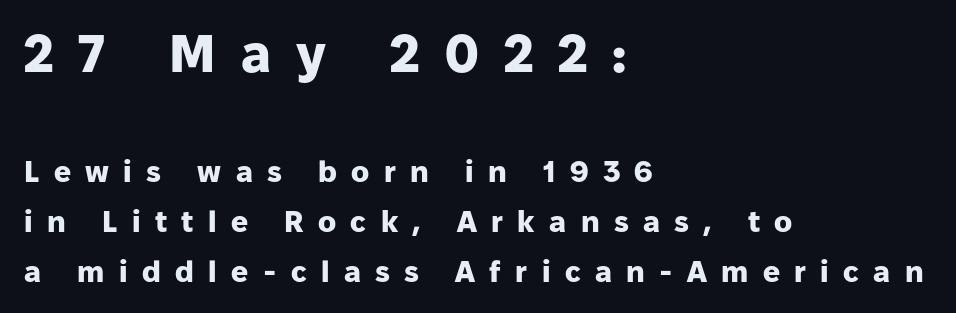
The image shows 53 px heavy sans-serif type, upright; set left-aligned, normal line spacing (1.67x), unusually wide letter spacing (+0.48 em), not underlined; the first (top) block is 1.77x larger; low stroke contrast and a medium x-height.
